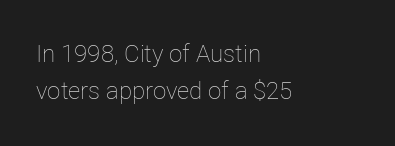
Standard letterfit; no display-style spreading of the glyphs. No chunkiness to these letters — they're not bold. This is roman type, the default non-slanted kind. Does the copy run flush right? No — it runs flush left.
